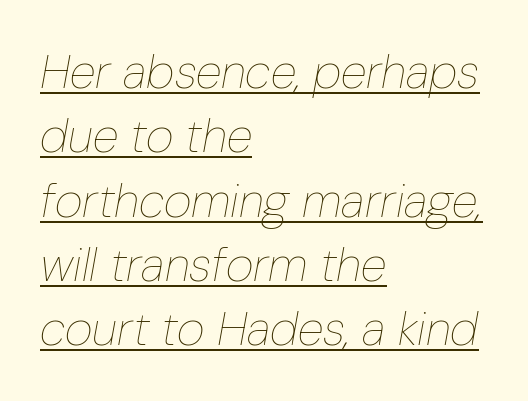
Q: Is the text bold? A: No.
Q: Is the text italic (slanted)? A: Yes, it leans right by about 10 degrees.
Q: Is the text underlined? A: Yes.
Q: How is the paragraph aligned? A: Left-aligned.
Q: Is the spacing between letters normal or unusually wide? A: Normal.
Q: Is the spacing between lines tight, normal or loose? A: Normal.
Q: Width (condensed, normal, or wide)? A: Condensed.
Q: Stroke contrast? A: Low.
Q: x-height? A: Medium.
Q: Monospaced? A: No.
